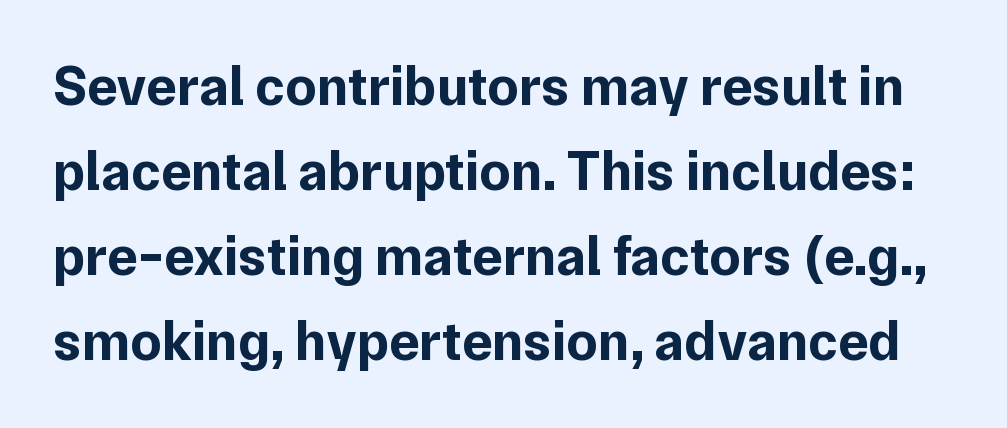
The image shows 56 px bold sans-serif type, upright; set normal line spacing (1.52x), normal letter spacing, not underlined; low stroke contrast and a medium x-height.
